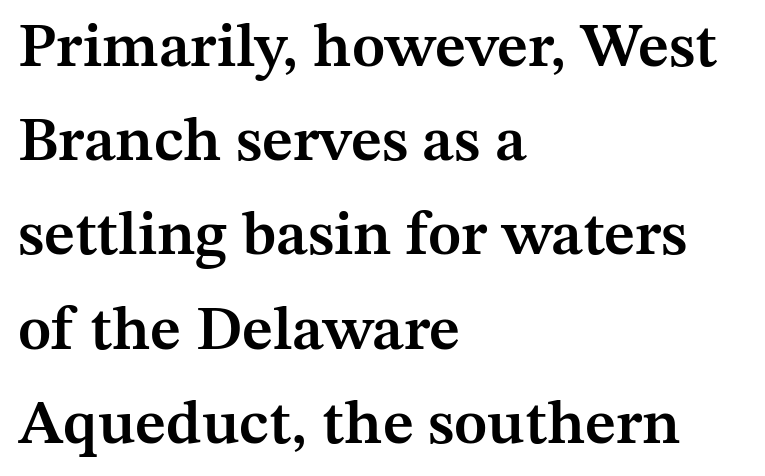
{"serif": "yes", "italic": "no", "bold": "semi", "weight": "semibold", "width": "normal", "stroke_contrast": "medium", "x_height": "medium", "monospaced": "no", "underline": "no", "align": "left", "line_spacing": "normal", "line_spacing_ratio": 1.52, "letter_spacing": "normal", "letter_spacing_em": 0.0, "glyph_px": 62}
